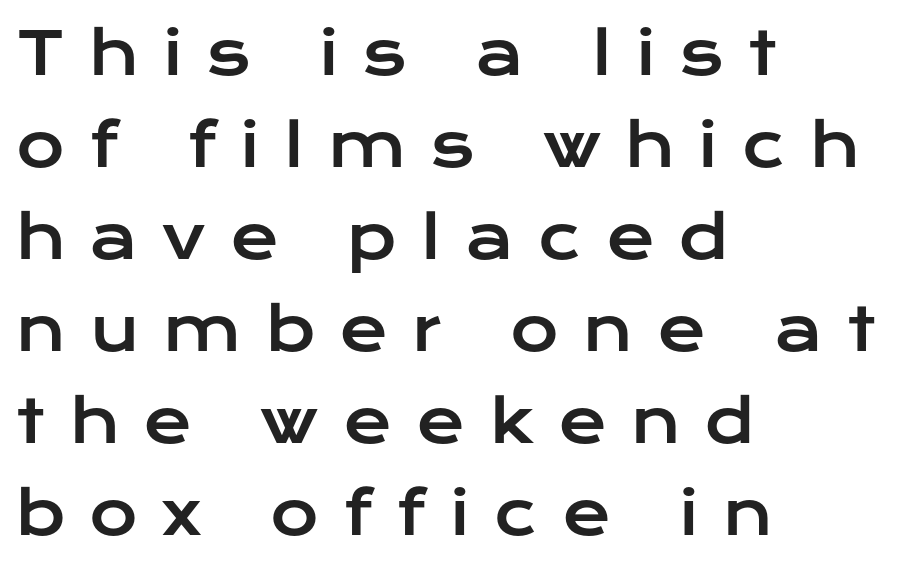
{"serif": "no", "italic": "no", "width": "wide", "stroke_contrast": "low", "x_height": "medium", "monospaced": "no", "underline": "no", "align": "left", "line_spacing": "normal", "line_spacing_ratio": 1.56, "letter_spacing": "wide", "letter_spacing_em": 0.41, "glyph_px": 59}
